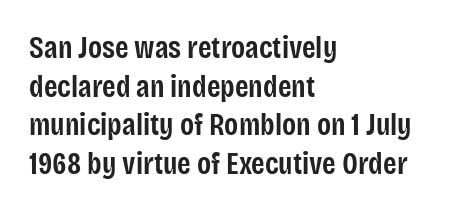
{"serif": "no", "italic": "no", "bold": "semi", "weight": "semibold", "width": "condensed", "stroke_contrast": "low", "x_height": "large", "monospaced": "no", "underline": "no", "align": "left", "line_spacing": "normal", "line_spacing_ratio": 1.25, "letter_spacing": "normal", "letter_spacing_em": 0.0, "glyph_px": 31}
